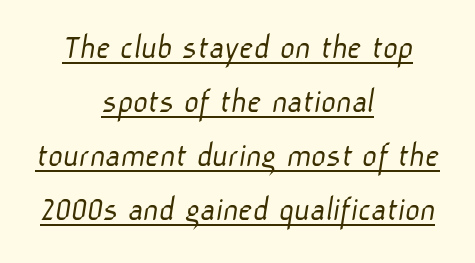
The image shows 36 px light sans-serif type; set centered, normal line spacing (1.5x), normal letter spacing, underlined; low stroke contrast and a medium x-height.
